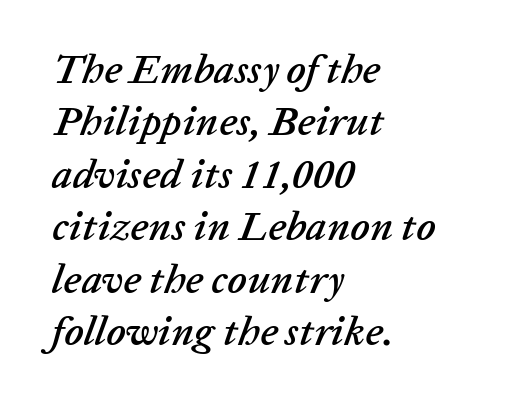
Just letters on the line, the space beneath them empty. Line spacing here is normal. Varying glyph widths throughout — classic text-font behaviour. Posture: slanted.
